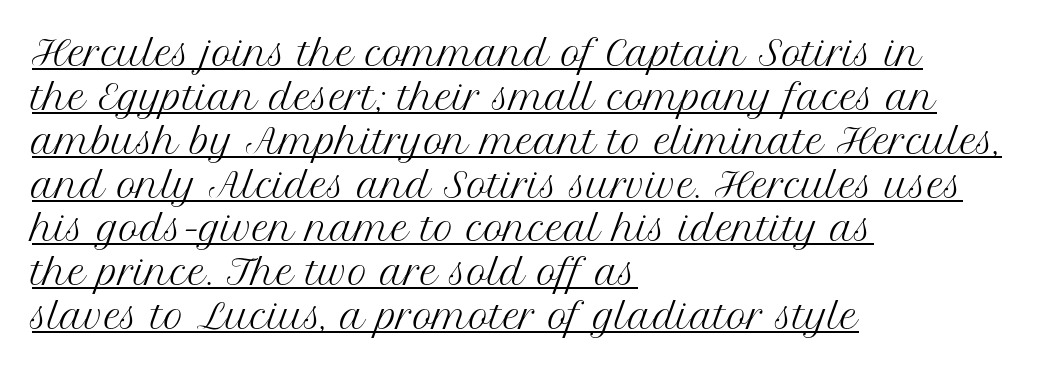
Q: Is the text bold? A: No.
Q: Is the text italic (slanted)? A: Yes.
Q: Is the typeface a serif or a sans-serif typeface? A: Serif.
Q: Is the text underlined? A: Yes.
Q: How is the paragraph aligned? A: Left-aligned.
Q: Is the spacing between letters normal or unusually wide? A: Normal.
Q: Is the spacing between lines tight, normal or loose? A: Normal.
Q: Width (condensed, normal, or wide)? A: Normal.
Q: Stroke contrast? A: Medium.
Q: x-height? A: Medium.
Q: Monospaced? A: No.
